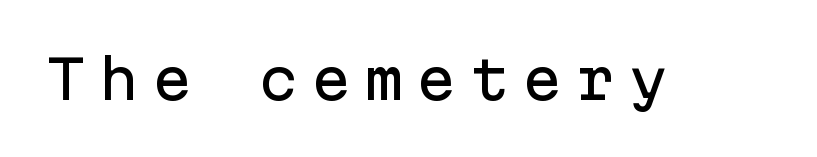
{"serif": "no", "italic": "no", "width": "normal", "stroke_contrast": "low", "x_height": "medium", "monospaced": "yes", "underline": "no", "letter_spacing": "wide", "letter_spacing_em": 0.23, "glyph_px": 54}
